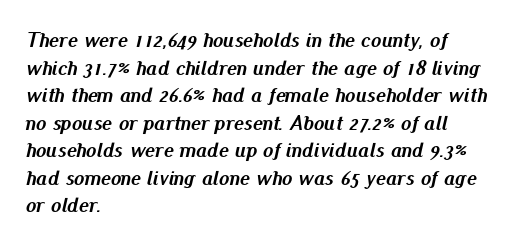
Heft: maximum for text — a bold. How are the letters spaced? Ordinarily, with no added tracking. Has an underline been added? It has not. A typesetter would call this leading conventional body-copy spacing.
